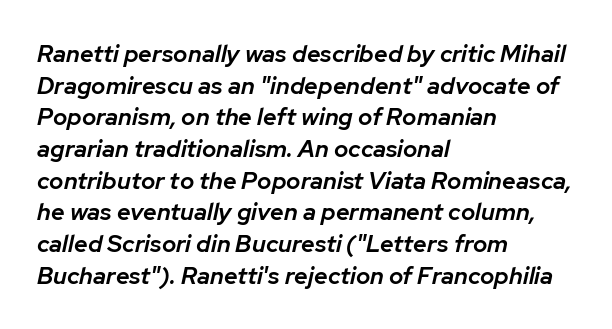
Q: Is the text bold? A: Semi-bold.
Q: Is the text italic (slanted)? A: Yes, it leans right by about 12 degrees.
Q: Is the text underlined? A: No.
Q: How is the paragraph aligned? A: Left-aligned.
Q: Is the spacing between letters normal or unusually wide? A: Normal.
Q: Is the spacing between lines tight, normal or loose? A: Normal.
